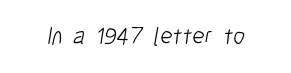
The image shows 24 px text type; set normal letter spacing, not underlined.
